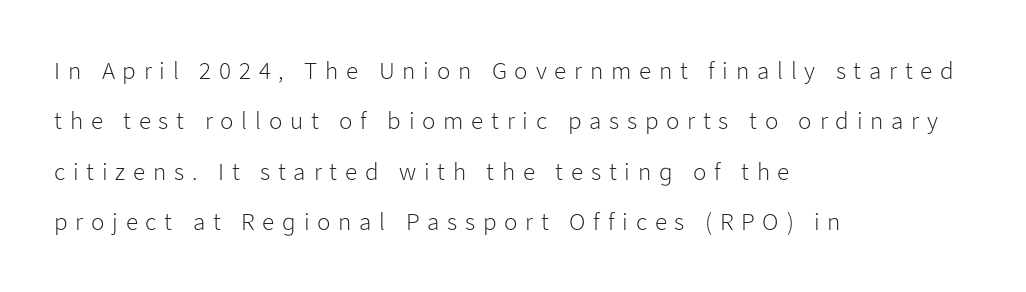
{"italic": "no", "bold": "no", "underline": "no", "align": "left", "line_spacing": "loose", "line_spacing_ratio": 2.02, "letter_spacing": "wide", "letter_spacing_em": 0.31, "glyph_px": 25}
